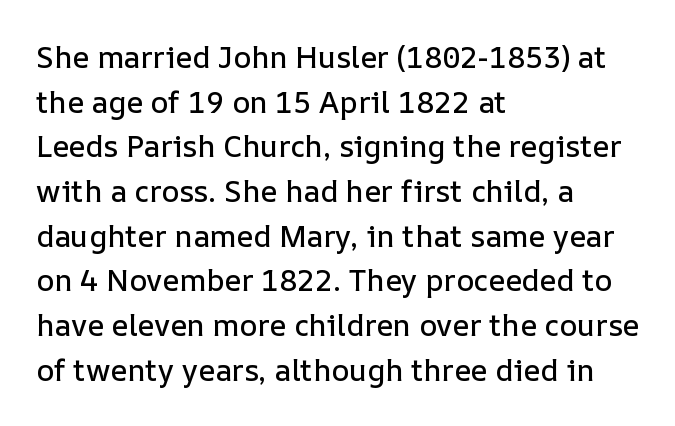
Q: Is the text italic (slanted)? A: No, it is upright.
Q: Is the text underlined? A: No.
Q: How is the paragraph aligned? A: Left-aligned.
Q: Is the spacing between letters normal or unusually wide? A: Normal.
Q: Is the spacing between lines tight, normal or loose? A: Normal.
Q: Width (condensed, normal, or wide)? A: Normal.
Q: Stroke contrast? A: Low.
Q: x-height? A: Medium.
Q: Monospaced? A: No.
